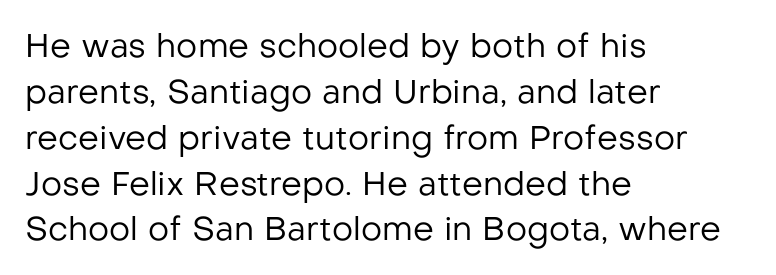
Q: Is the text bold? A: No.
Q: Is the text italic (slanted)? A: No, it is upright.
Q: Is the typeface a serif or a sans-serif typeface? A: Sans-serif.
Q: Is the text underlined? A: No.
Q: How is the paragraph aligned? A: Left-aligned.
Q: Is the spacing between letters normal or unusually wide? A: Normal.
Q: Is the spacing between lines tight, normal or loose? A: Normal.
Q: Width (condensed, normal, or wide)? A: Normal.
Q: Stroke contrast? A: Low.
Q: x-height? A: Medium.
Q: Monospaced? A: No.
